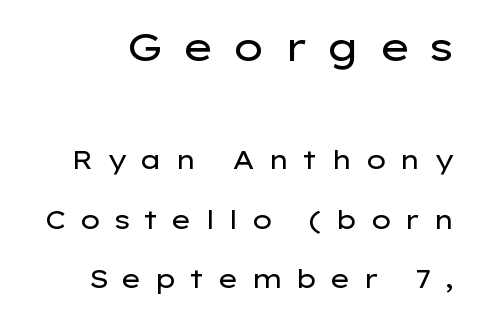
Q: Is the text bold? A: No.
Q: Is the text italic (slanted)? A: No, it is upright.
Q: Is the typeface a serif or a sans-serif typeface? A: Sans-serif.
Q: Is the text underlined? A: No.
Q: How is the paragraph aligned? A: Right-aligned.
Q: Is the spacing between letters normal or unusually wide? A: Unusually wide.
Q: Is the spacing between lines tight, normal or loose? A: Loose.
Q: Which block of text is set in a larger size, the first (top) or the second (bottom)? A: The first (top) one.
Q: Width (condensed, normal, or wide)? A: Wide.
Q: Stroke contrast? A: Low.
Q: x-height? A: Medium.
Q: Monospaced? A: No.
